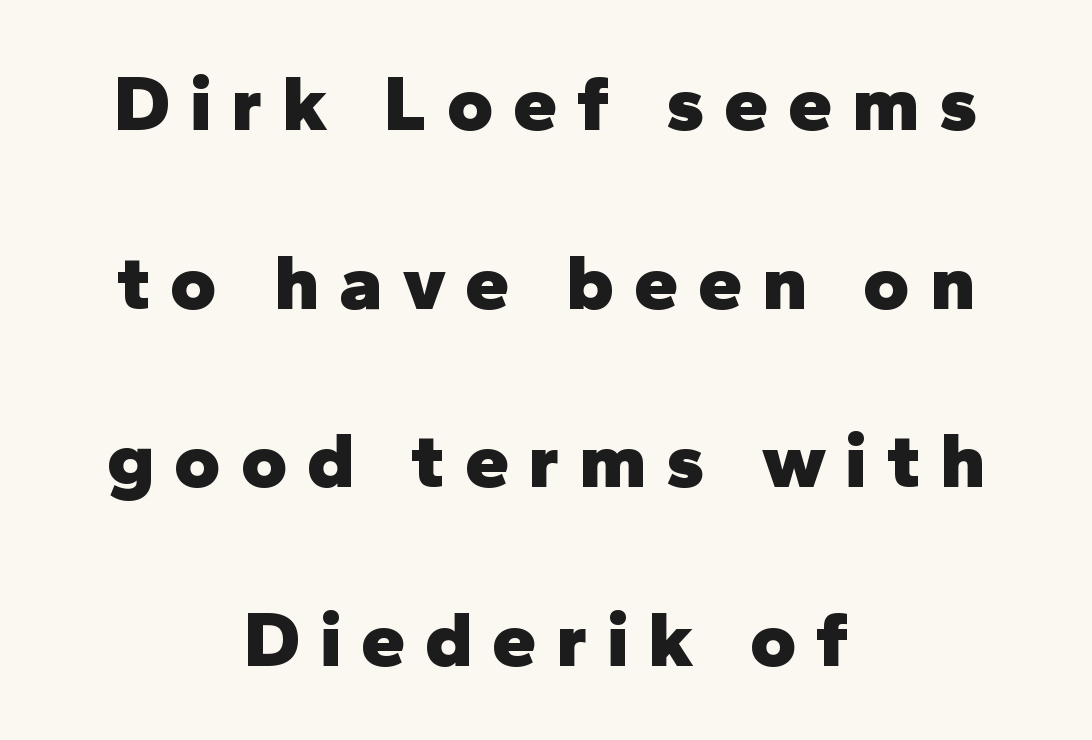
Q: Is the text bold? A: Yes.
Q: Is the text italic (slanted)? A: No, it is upright.
Q: Is the typeface a serif or a sans-serif typeface? A: Sans-serif.
Q: Is the text underlined? A: No.
Q: How is the paragraph aligned? A: Centered.
Q: Is the spacing between letters normal or unusually wide? A: Unusually wide.
Q: Is the spacing between lines tight, normal or loose? A: Loose.
Q: Width (condensed, normal, or wide)? A: Normal.
Q: Stroke contrast? A: Low.
Q: x-height? A: Medium.
Q: Monospaced? A: No.
